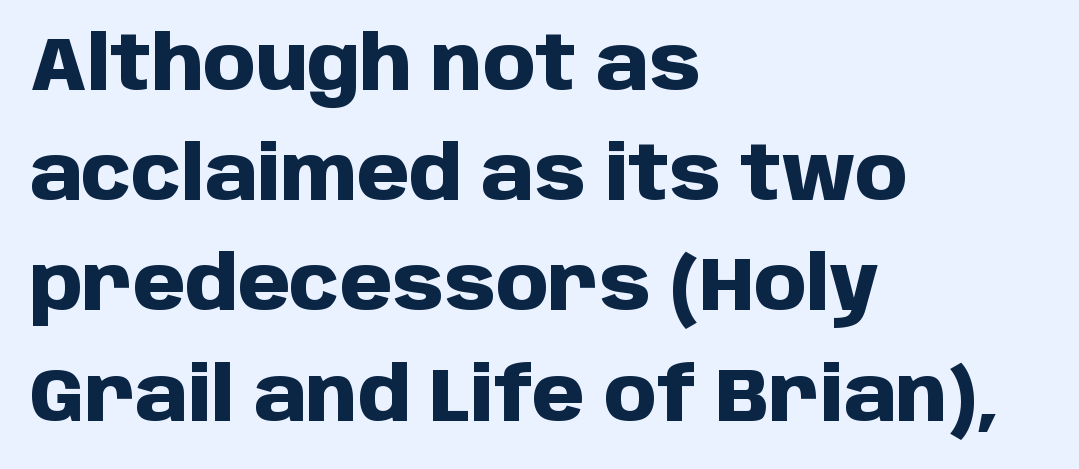
Q: Is the text bold? A: Yes.
Q: Is the text italic (slanted)? A: No, it is upright.
Q: Is the typeface a serif or a sans-serif typeface? A: Sans-serif.
Q: Is the text underlined? A: No.
Q: How is the paragraph aligned? A: Left-aligned.
Q: Is the spacing between letters normal or unusually wide? A: Normal.
Q: Is the spacing between lines tight, normal or loose? A: Normal.
Q: Width (condensed, normal, or wide)? A: Normal.
Q: Stroke contrast? A: Low.
Q: x-height? A: Large.
Q: Monospaced? A: No.
